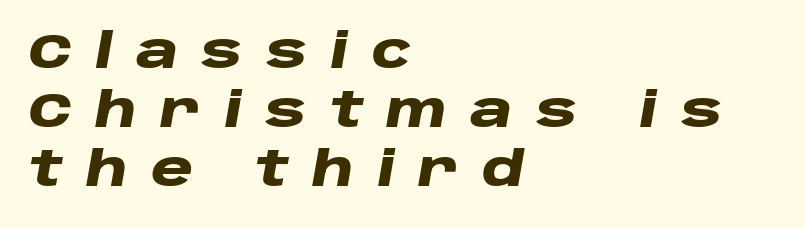
The passage shown is emphatically bold. Varying glyph widths throughout — classic text-font behaviour. Notice how the passage keeps a crisp vertical edge on the left only. Rendered with sloped, italic letterforms.
